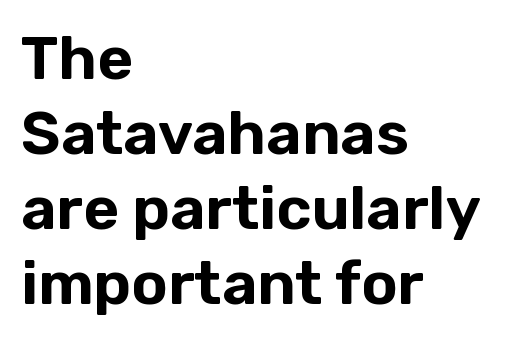
Does the type have serifs? No, each stem ends abruptly. Words float on clear page, feet unadorned. Spacing verdict: proportional, widths tailored to each character. Ordinary non-slanted type is in use. The setting favours the left margin, as ordinary paragraphs usually do.
